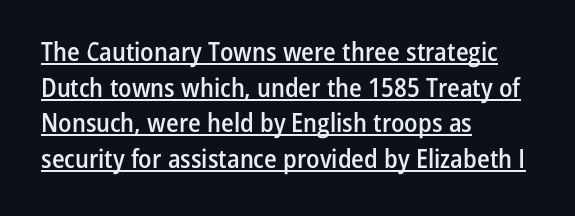
{"italic": "no", "bold": "semi", "underline": "yes", "align": "left", "line_spacing": "normal", "line_spacing_ratio": 1.37, "letter_spacing": "normal", "letter_spacing_em": 0.0, "glyph_px": 26}
